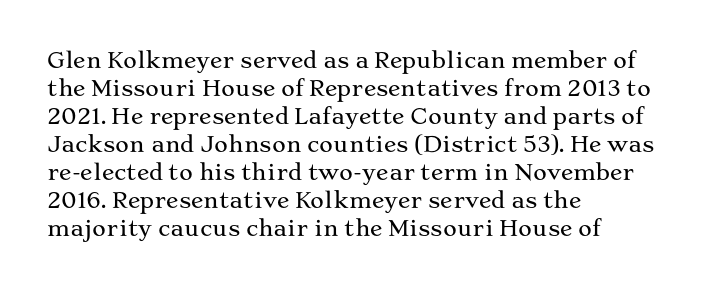
If you measured baseline to baseline, you'd find a middling distance. Descenders are the only things crossing below the line. The lines in this sample share a left origin and differ only in where they stop. Letter spacing: default. Quick note: not italic, upright.
